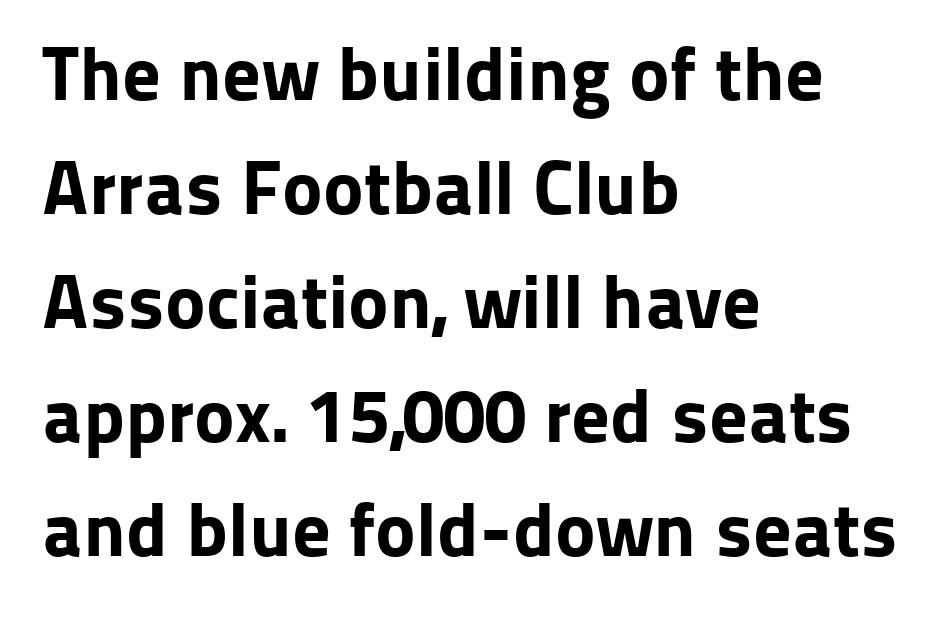
The glyphs are unaccompanied by any horizontal stroke below them. Regarding leading, the lines here are spaced in the standard way. Visually the block forms a straight wall on the left and a jagged coastline on the right. This is the regular roman posture of the typeface. Do the characters align in a grid? No, the font is proportional. Serif or sans? Sans — the stroke terminals are bare.
